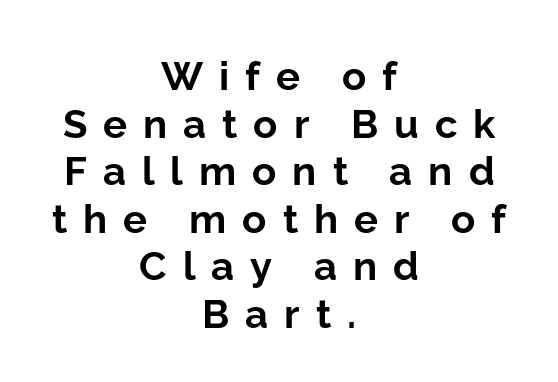
Q: Is the text bold? A: Yes.
Q: Is the text italic (slanted)? A: No, it is upright.
Q: Is the typeface a serif or a sans-serif typeface? A: Sans-serif.
Q: Is the text underlined? A: No.
Q: How is the paragraph aligned? A: Centered.
Q: Is the spacing between letters normal or unusually wide? A: Unusually wide.
Q: Width (condensed, normal, or wide)? A: Normal.
Q: Stroke contrast? A: Low.
Q: x-height? A: Medium.
Q: Monospaced? A: No.
